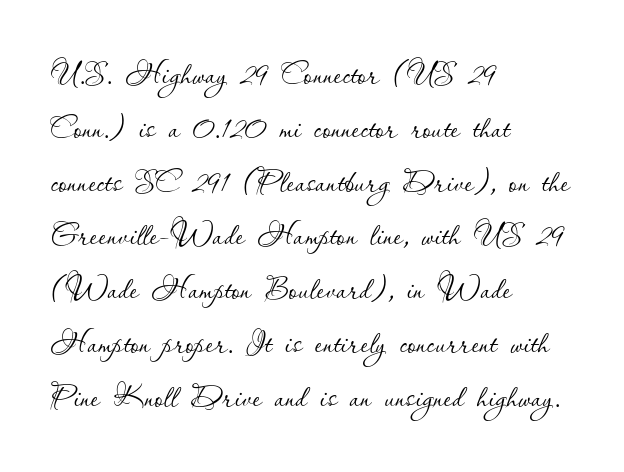
{"bold": "no", "weight": "thin", "width": "normal", "stroke_contrast": "low", "x_height": "small", "monospaced": "no", "underline": "no", "align": "left", "line_spacing": "normal", "line_spacing_ratio": 1.28, "letter_spacing": "normal", "letter_spacing_em": 0.0, "glyph_px": 42}
